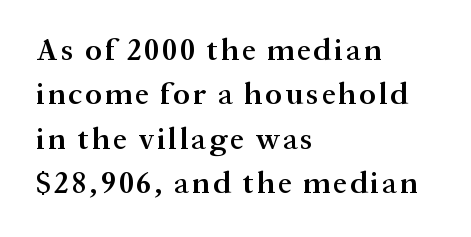
The image shows 31 px semibold serif type, upright; set left-aligned, normal line spacing (1.43x), not underlined; medium stroke contrast and a medium x-height.
